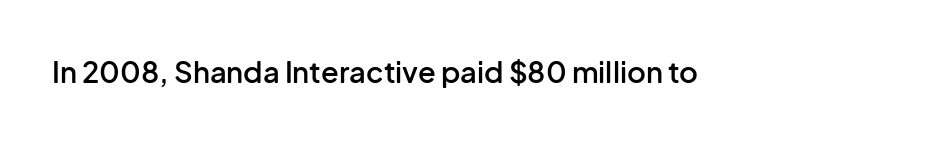
Q: Is the text bold? A: Semi-bold.
Q: Is the text italic (slanted)? A: No, it is upright.
Q: Is the typeface a serif or a sans-serif typeface? A: Sans-serif.
Q: Is the text underlined? A: No.
Q: Is the spacing between letters normal or unusually wide? A: Normal.
Q: Width (condensed, normal, or wide)? A: Normal.
Q: Stroke contrast? A: Low.
Q: x-height? A: Medium.
Q: Monospaced? A: No.
